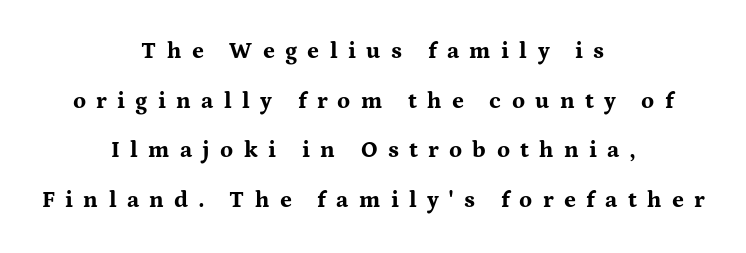
The image shows 23 px bold type, upright; set centered, loose line spacing (2.16x), unusually wide letter spacing (+0.45 em), not underlined.
